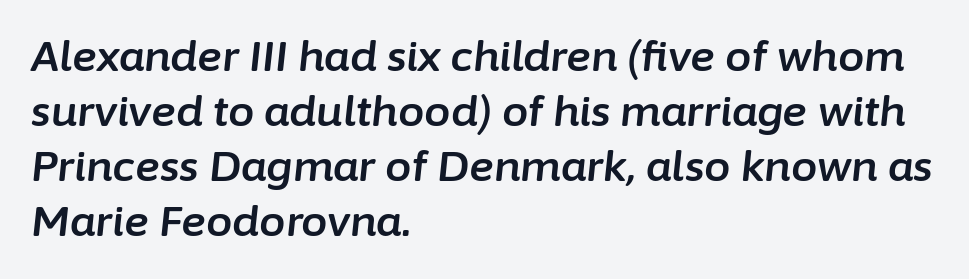
{"italic": "yes", "lean": "right", "slant_degrees": 6, "width": "normal", "stroke_contrast": "low", "x_height": "medium", "monospaced": "no", "underline": "no", "align": "left", "line_spacing": "normal", "line_spacing_ratio": 1.31, "letter_spacing": "normal", "letter_spacing_em": 0.0, "glyph_px": 42}
